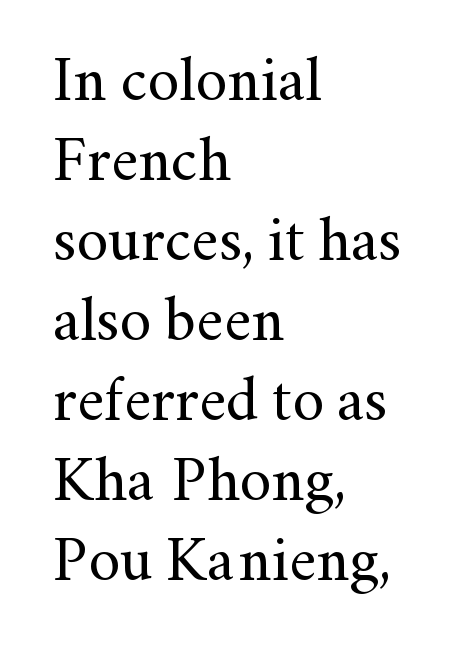
{"serif": "yes", "italic": "no", "bold": "no", "weight": "regular", "width": "normal", "stroke_contrast": "medium", "x_height": "small", "monospaced": "no", "underline": "no", "align": "left", "line_spacing": "normal", "line_spacing_ratio": 1.27, "letter_spacing": "normal", "letter_spacing_em": 0.0, "glyph_px": 63}
